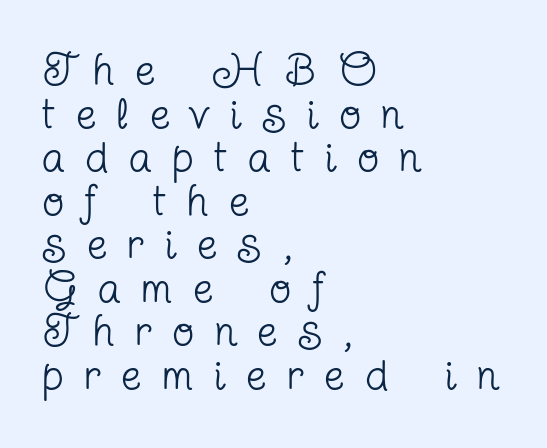
The image shows 44 px regular-weight, condensed serif type, upright; set left-aligned, tight line spacing (0.99x), unusually wide letter spacing (+0.49 em), not underlined; low stroke contrast and a medium x-height.
